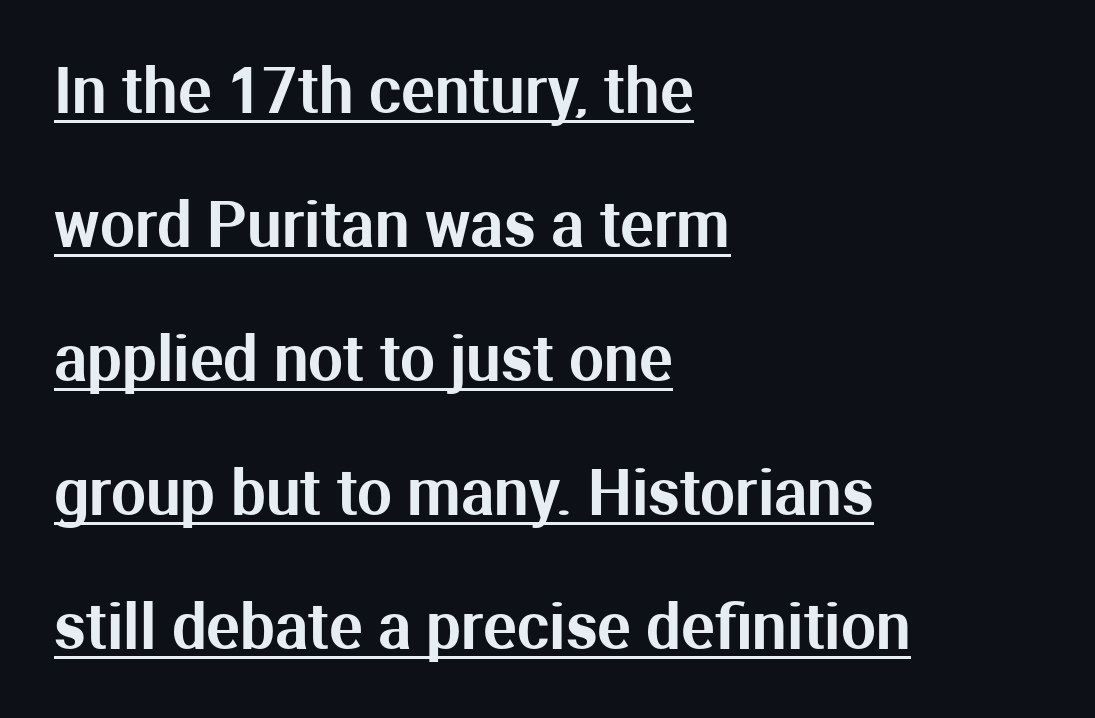
A roman cut, with each character standing at attention. These lines are rendered in a variable-pitch font. Horizontal alignment here is leftward, the default for most running prose. The lettering is marked with a stroke running underneath it. Grotesque or geometric, the face here clearly has no serifs. Tracking here is standard; glyphs follow each other at the usual distance.
